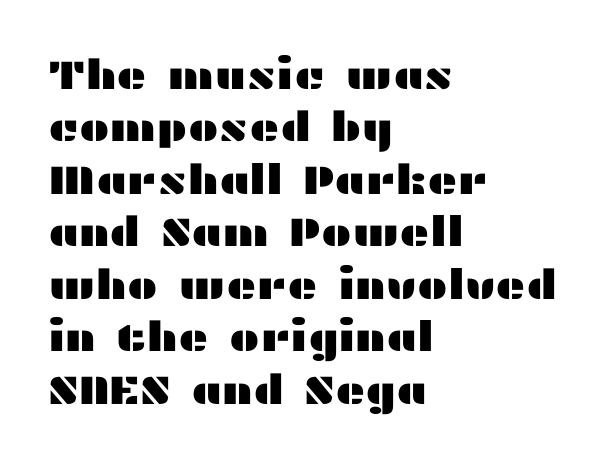
The image shows 41 px wide sans-serif type, upright; set left-aligned, normal line spacing (1.28x), normal letter spacing, not underlined; medium stroke contrast and a medium x-height.
